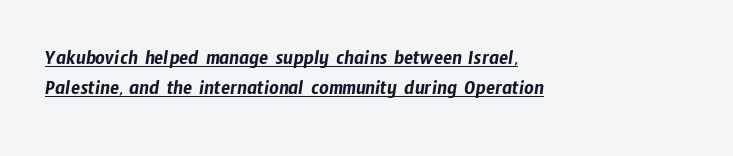
{"underline": "yes", "align": "left", "line_spacing": "normal", "line_spacing_ratio": 1.45, "letter_spacing": "normal", "letter_spacing_em": 0.0, "glyph_px": 21}
